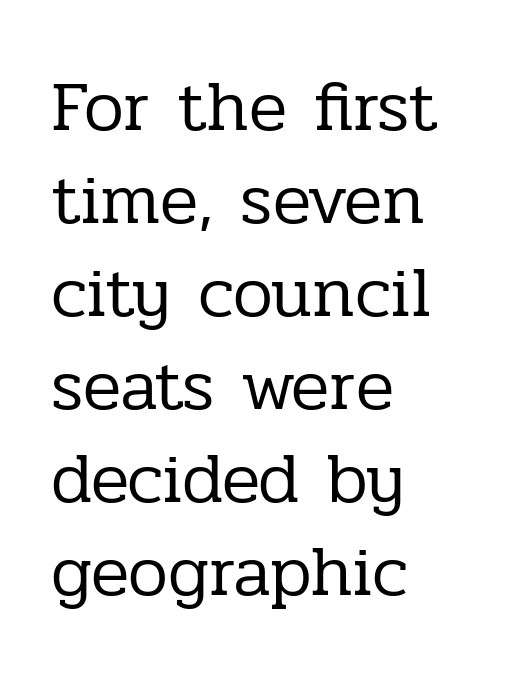
{"serif": "yes", "italic": "no", "bold": "no", "weight": "regular", "width": "normal", "stroke_contrast": "low", "x_height": "medium", "monospaced": "no", "underline": "no", "align": "left", "line_spacing": "normal", "line_spacing_ratio": 1.31, "letter_spacing": "normal", "letter_spacing_em": 0.0, "glyph_px": 71}
